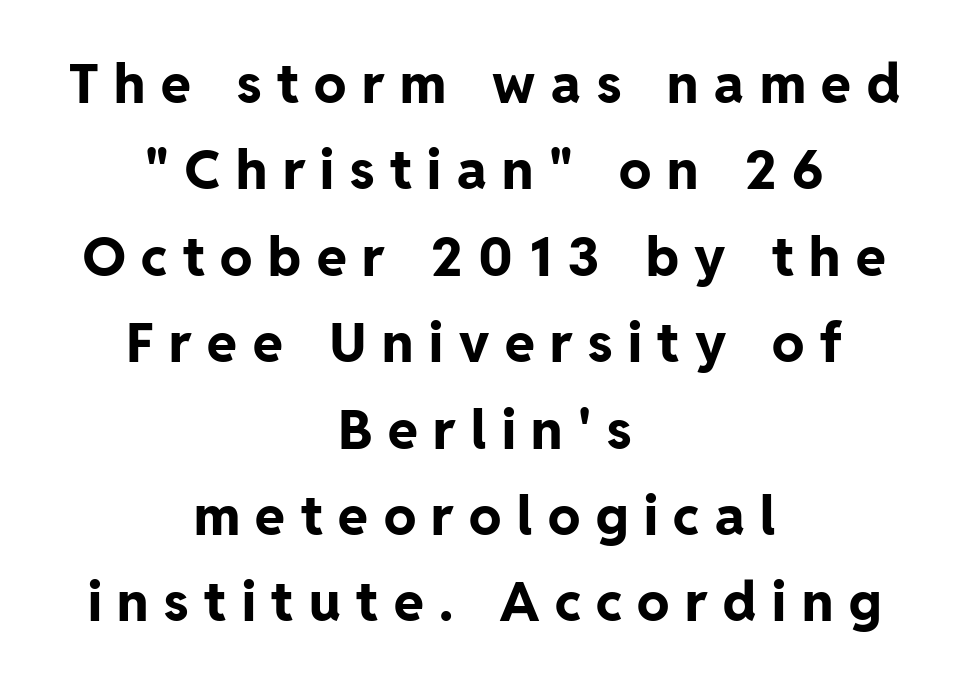
The image shows 54 px bold sans-serif type, upright; set centered, normal line spacing (1.6x), unusually wide letter spacing (+0.29 em), not underlined; low stroke contrast and a medium x-height.
